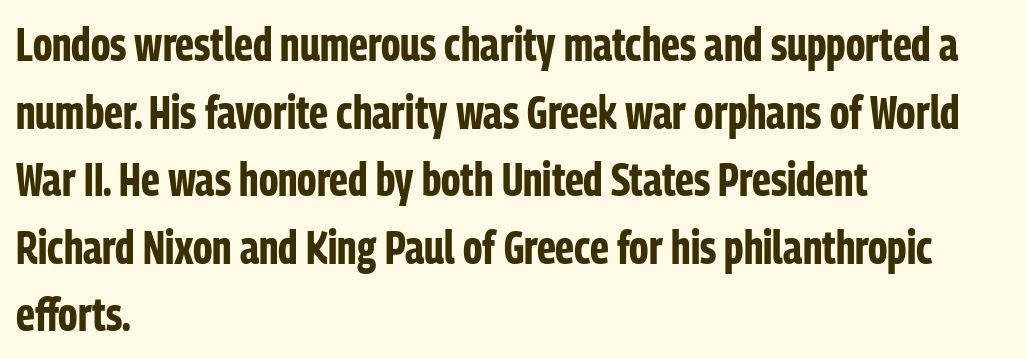
To sum up the face: it is a sans, with no serifs. The strip under each line holds only bare page. Does the leading feel generous? No, just average. Note the varied advance widths — an 'i' is clearly narrower than an 'm'. You can tell it's not italic because the verticals are truly vertical.
